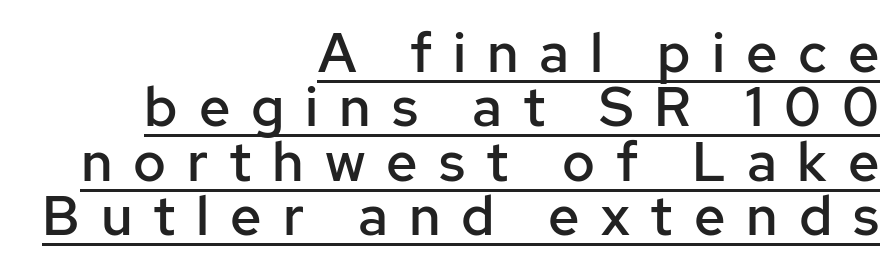
The image shows 55 px semibold sans-serif type, upright; set right-aligned, tight line spacing (0.99x), unusually wide letter spacing (+0.38 em), underlined; low stroke contrast and a medium x-height.
